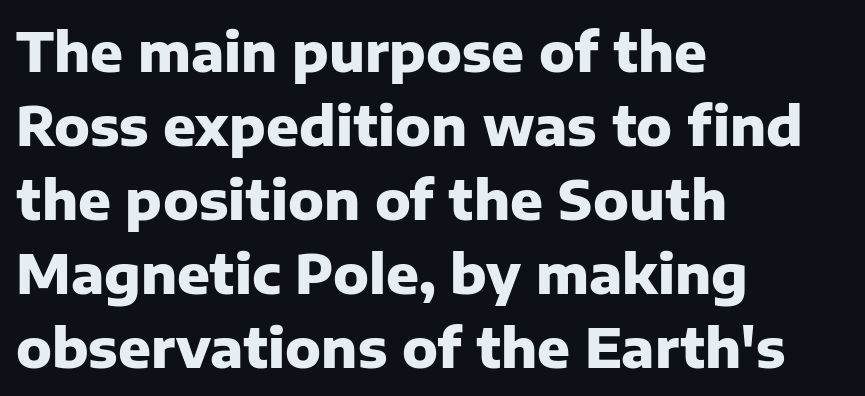
{"serif": "no", "italic": "no", "bold": "yes", "weight": "heavy", "width": "normal", "stroke_contrast": "low", "x_height": "medium", "monospaced": "no", "underline": "no", "align": "left", "line_spacing": "normal", "line_spacing_ratio": 1.37, "letter_spacing": "normal", "letter_spacing_em": 0.0, "glyph_px": 54}
